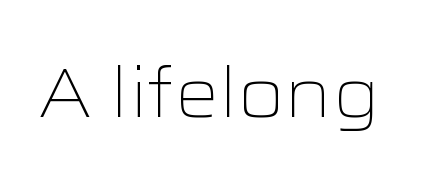
Q: Is the text bold? A: No.
Q: Is the text italic (slanted)? A: No, it is upright.
Q: Is the typeface a serif or a sans-serif typeface? A: Sans-serif.
Q: Is the text underlined? A: No.
Q: Is the spacing between letters normal or unusually wide? A: Normal.
Q: Width (condensed, normal, or wide)? A: Wide.
Q: Stroke contrast? A: Low.
Q: x-height? A: Medium.
Q: Monospaced? A: No.
